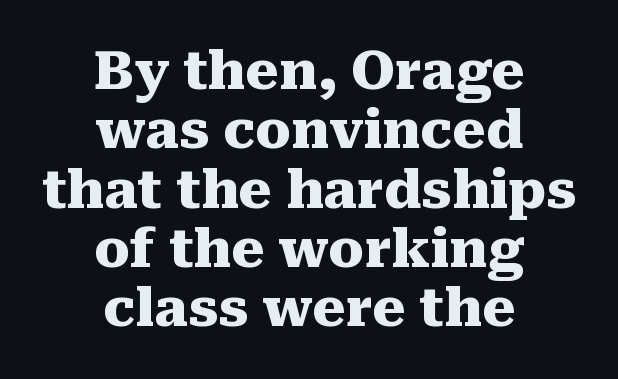
The image shows 53 px heavy serif type, upright; set centered, tight line spacing (1.12x), normal letter spacing, not underlined; medium stroke contrast and a medium x-height.
